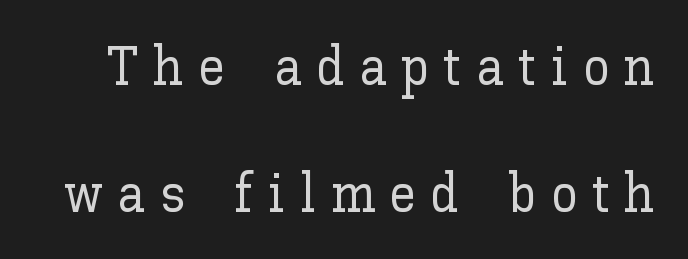
Q: Is the text italic (slanted)? A: No, it is upright.
Q: Is the text underlined? A: No.
Q: Is the spacing between letters normal or unusually wide? A: Unusually wide.
Q: Is the spacing between lines tight, normal or loose? A: Loose.
Q: Width (condensed, normal, or wide)? A: Normal.
Q: Stroke contrast? A: Low.
Q: x-height? A: Medium.
Q: Monospaced? A: No.
